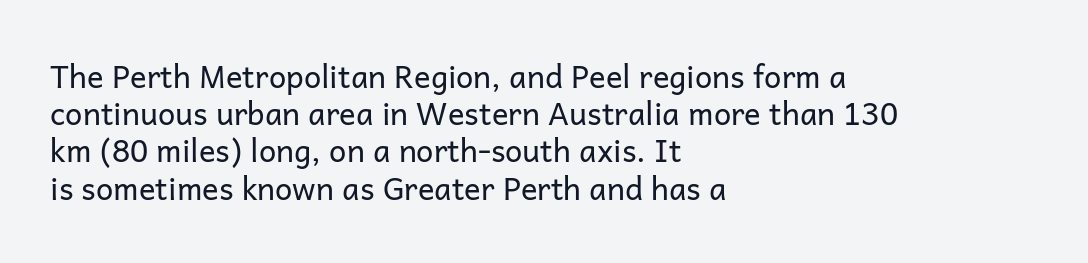
Look at the bottom of the vertical strokes: they stop flat, with no serifs. You can tell it's not italic because the verticals are truly vertical. The passage shown has conventional tracking throughout. Proportional: the letters do not fall into vertical columns. No extra ink here — the face is not bold. The string is rendered with underlining switched off.
